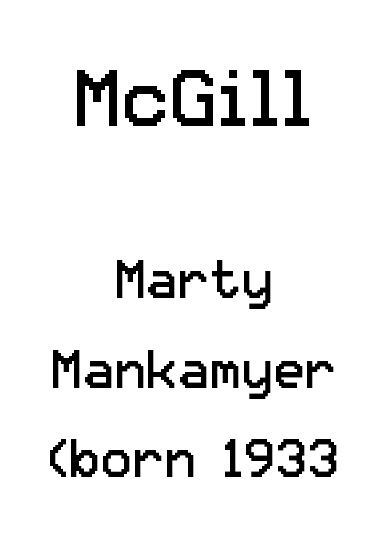
The image shows 80 px regular-weight sans-serif type, upright; set centered, normal line spacing (1.69x), normal letter spacing, not underlined; the first (top) block is 1.51x larger; low stroke contrast and a medium x-height.
